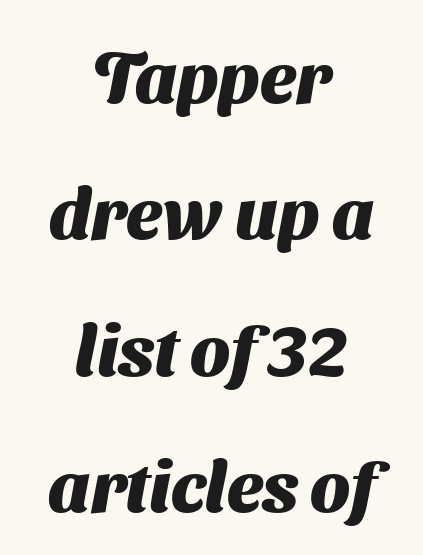
Q: Is the text bold? A: Yes.
Q: Is the typeface a serif or a sans-serif typeface? A: Sans-serif.
Q: Is the text underlined? A: No.
Q: How is the paragraph aligned? A: Centered.
Q: Is the spacing between letters normal or unusually wide? A: Normal.
Q: Is the spacing between lines tight, normal or loose? A: Loose.
Q: Width (condensed, normal, or wide)? A: Normal.
Q: Stroke contrast? A: Medium.
Q: x-height? A: Medium.
Q: Monospaced? A: No.
